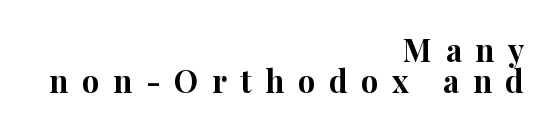
The image shows 31 px bold serif type, upright; set right-aligned, tight line spacing (0.99x), unusually wide letter spacing (+0.44 em), not underlined; high stroke contrast and a medium x-height.
